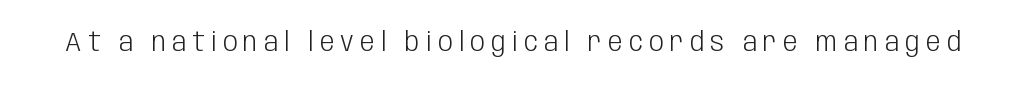
This is the regular roman posture of the typeface. This sample uses expanded letter spacing, leaving extra air between glyphs. No word sits above an underline. Ink coverage per letter is moderate at most.
